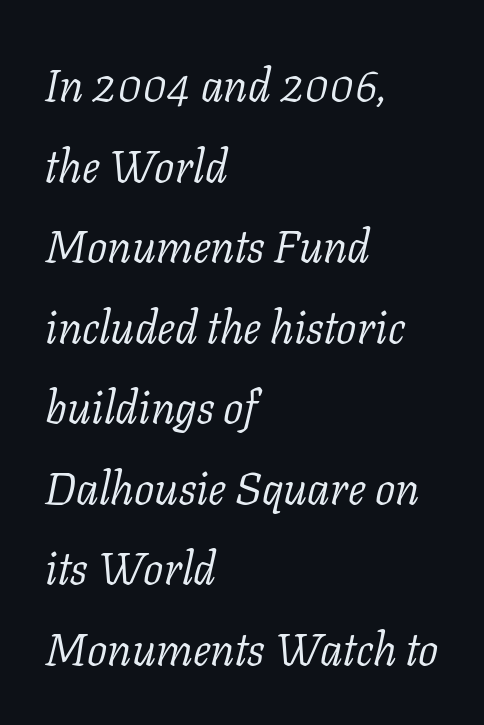
Inter-character spacing is left at the font's built-in metrics. The weight would be labelled regular, book, light, or lighter still. Observe the lean: these are italic letterforms. Clear beneath every line of the passage. Letterform terminals end in serifs throughout the passage. Each letter keeps its own natural width here, so spacing adapts to shape.
